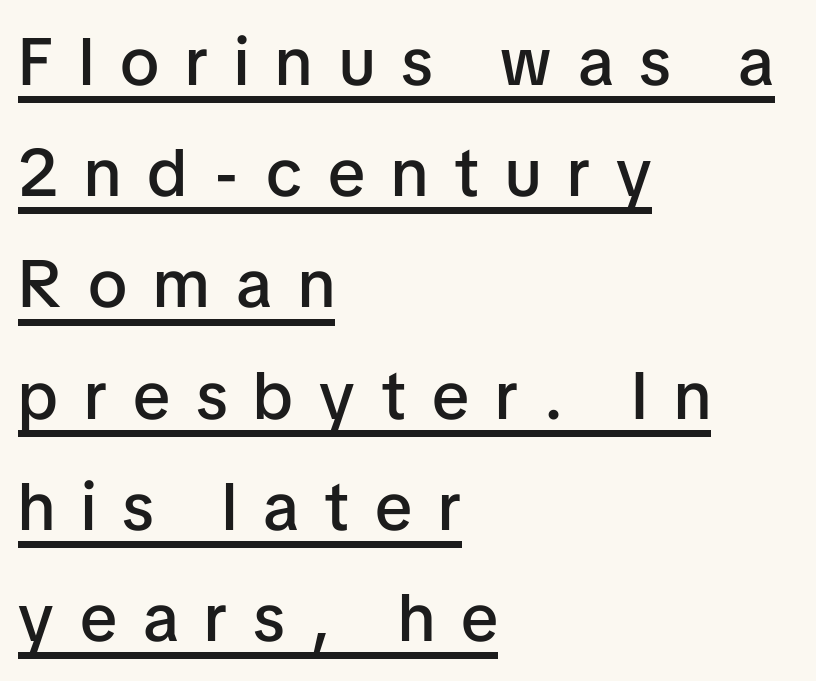
The face used here is proportionally spaced, like ordinary book or web type. Rows of type keep a routine distance in the vertical direction. The lettering is marked with a stroke running underneath it. The rendering shows plain stroke endings on the letterforms — a sans-serif design.
